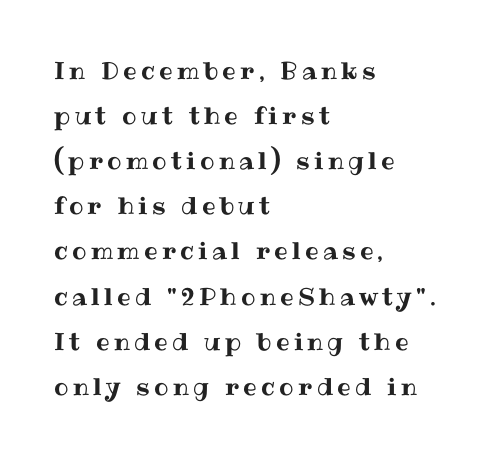
{"italic": "no", "underline": "no", "align": "left", "line_spacing_ratio": 1.88, "glyph_px": 24}
